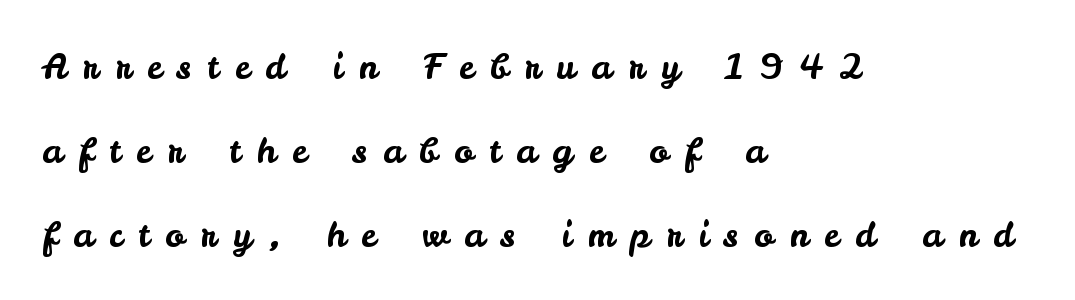
Q: Is the text italic (slanted)? A: Yes.
Q: Is the typeface a serif or a sans-serif typeface? A: Sans-serif.
Q: Is the text underlined? A: No.
Q: How is the paragraph aligned? A: Left-aligned.
Q: Is the spacing between letters normal or unusually wide? A: Unusually wide.
Q: Is the spacing between lines tight, normal or loose? A: Loose.
Q: Width (condensed, normal, or wide)? A: Normal.
Q: Stroke contrast? A: Low.
Q: x-height? A: Small.
Q: Monospaced? A: No.
